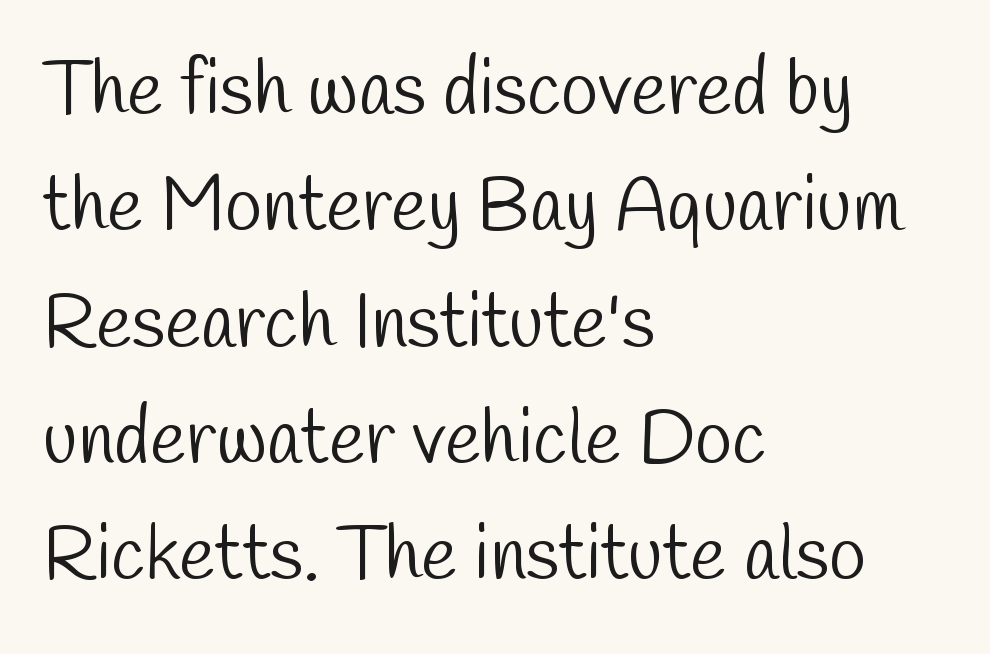
Heft: none added — not bold. Character widths vary here, with narrow letters taking less room than wide ones. Nobody touched the tracking dial on this one. Normally led — the rows are evenly, conventionally spaced.
